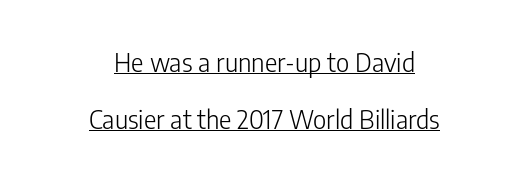
{"italic": "no", "bold": "no", "underline": "yes", "align": "center", "line_spacing": "loose", "line_spacing_ratio": 2.2, "letter_spacing": "normal", "letter_spacing_em": 0.0, "glyph_px": 26}
